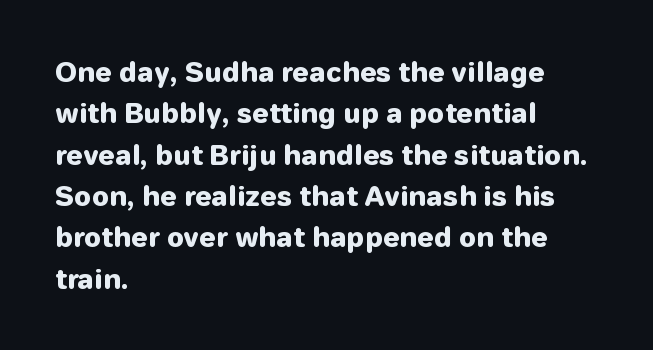
This block has exactly the height ordinary leading produces. The letterforms sit shoulder to shoulder at normal distance. On the weight axis this lands at bold, roughly 700. Line beginnings align vertically; line endings do not. A roman cut, with each character standing at attention.
